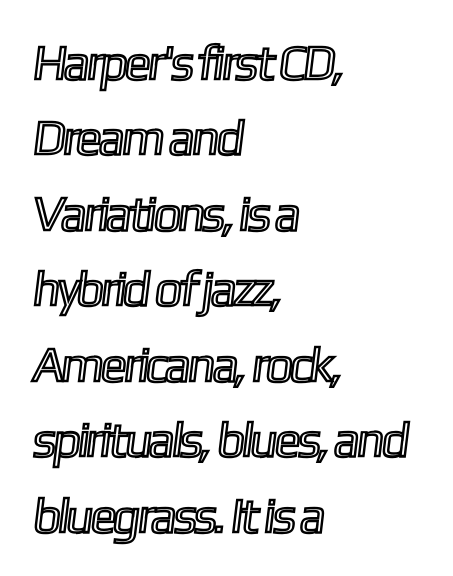
{"width": "condensed", "x_height": "medium", "monospaced": "no", "underline": "no", "align": "left", "line_spacing": "normal", "line_spacing_ratio": 1.54, "letter_spacing": "normal", "letter_spacing_em": 0.0, "glyph_px": 49}
